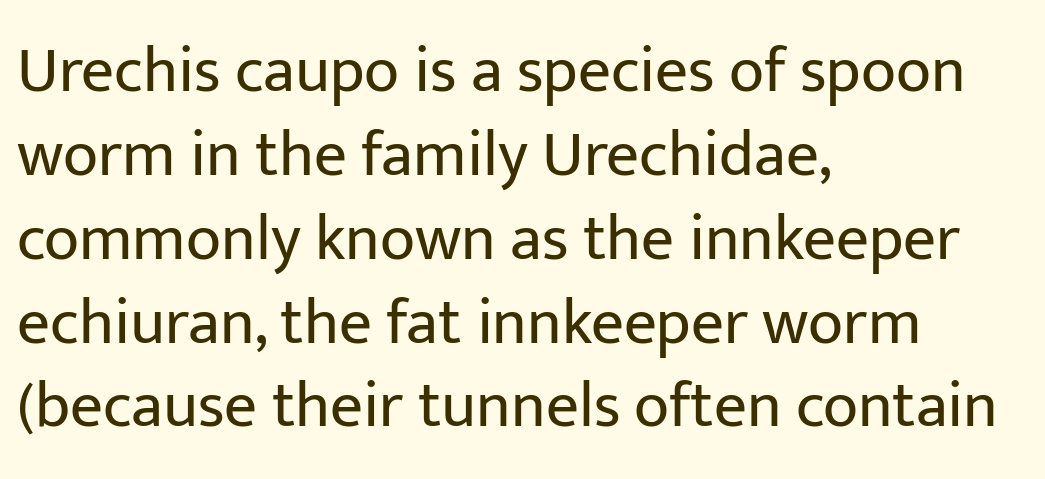
Baseline-to-baseline distance is the conventional proportion of letter height. Leftover space on each line is placed entirely after the last word. If you drew a line through each stem, it would be perfectly vertical. Descender tails drop into unmarked territory. Is this a sans? Yes — the strokes have no serifs. Proportional: the letters do not fall into vertical columns.
